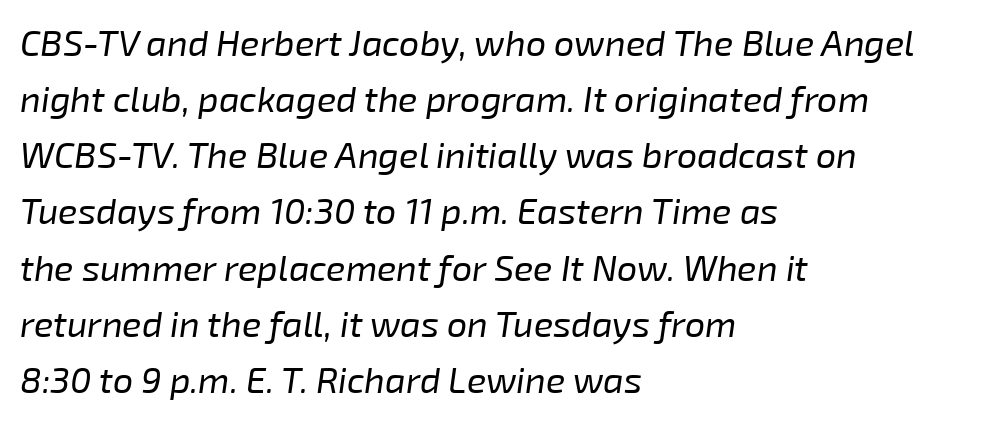
The image shows 36 px regular-weight type, italic (leaning right); set left-aligned, normal line spacing (1.56x), normal letter spacing, not underlined; low stroke contrast and a medium x-height.
